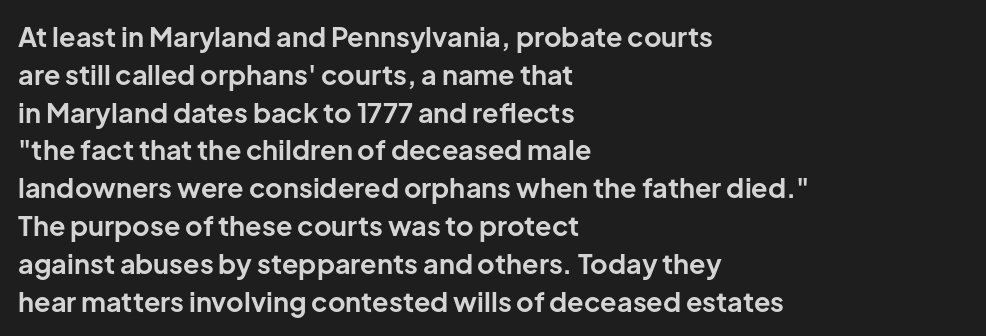
The image shows 27 px bold type, upright; set left-aligned, normal line spacing (1.4x), normal letter spacing, not underlined.
